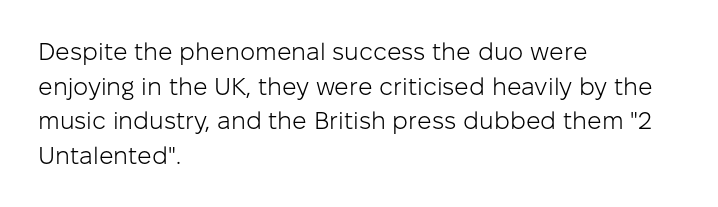
The image shows 24 px text type, upright; set left-aligned, normal line spacing (1.44x), normal letter spacing, not underlined.
